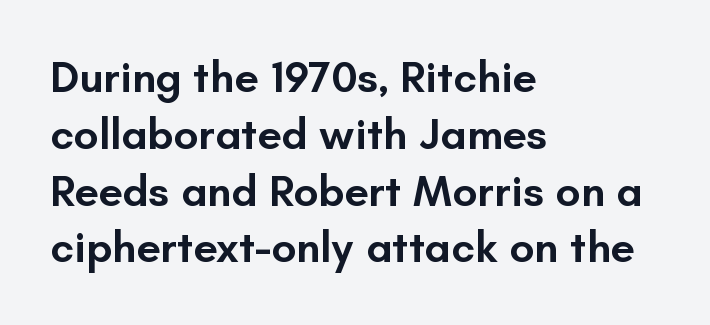
Students, note that the glyphs here touch the page at normal intervals. Descenders are the only things crossing below the line. Line beginnings align vertically; line endings do not. Proportional: the letters do not fall into vertical columns.
